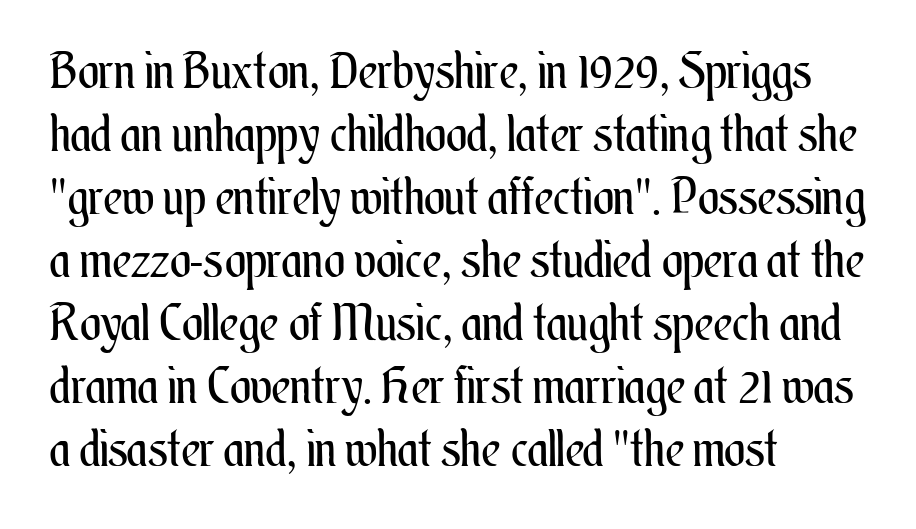
Q: Is the text bold? A: No.
Q: Is the text italic (slanted)? A: No, it is upright.
Q: Is the text underlined? A: No.
Q: How is the paragraph aligned? A: Left-aligned.
Q: Is the spacing between letters normal or unusually wide? A: Normal.
Q: Is the spacing between lines tight, normal or loose? A: Normal.
Q: Width (condensed, normal, or wide)? A: Condensed.
Q: Stroke contrast? A: Medium.
Q: x-height? A: Small.
Q: Monospaced? A: No.
